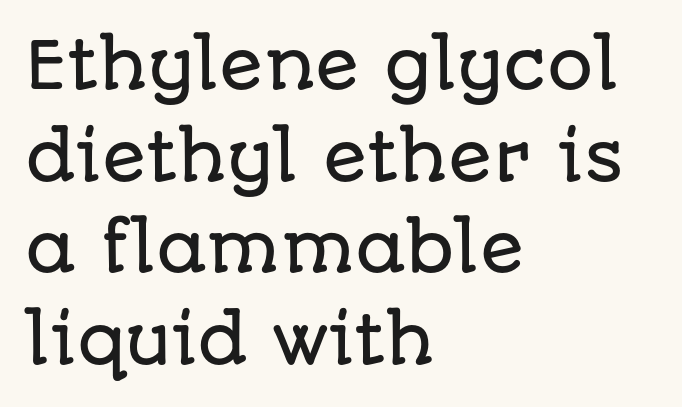
The letters advance in unequal steps, a hallmark of proportional type. You could call the tracking neutral — neither tight nor loose. Each letter's strokes conclude bluntly, with no projecting serifs. Compared with a centered layout, this one pins lines to the left instead.
